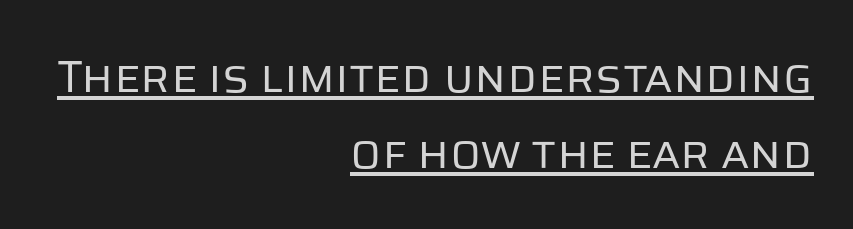
{"serif": "no", "italic": "no", "bold": "no", "weight": "regular", "width": "normal", "stroke_contrast": "low", "x_height": "large", "monospaced": "no", "underline": "yes", "align": "right", "line_spacing": "normal", "line_spacing_ratio": 1.69, "letter_spacing": "normal", "letter_spacing_em": 0.0, "glyph_px": 45}
